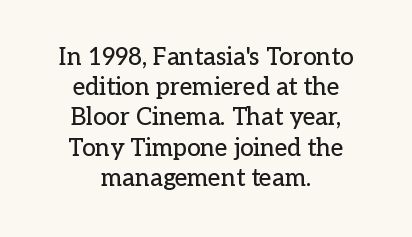
{"italic": "no", "underline": "no", "align": "center", "line_spacing": "normal", "line_spacing_ratio": 1.26, "letter_spacing": "normal", "letter_spacing_em": 0.0, "glyph_px": 24}
